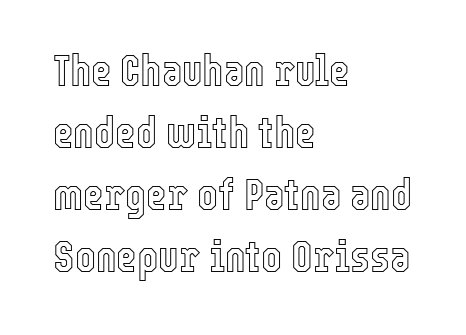
Any mark beneath the type? The region is blank. Each new line begins a customary step beneath the previous one. Compared with typical body copy, the letter spacing here is the same. The text block is weighted toward the left margin, trailing off unevenly rightward.
